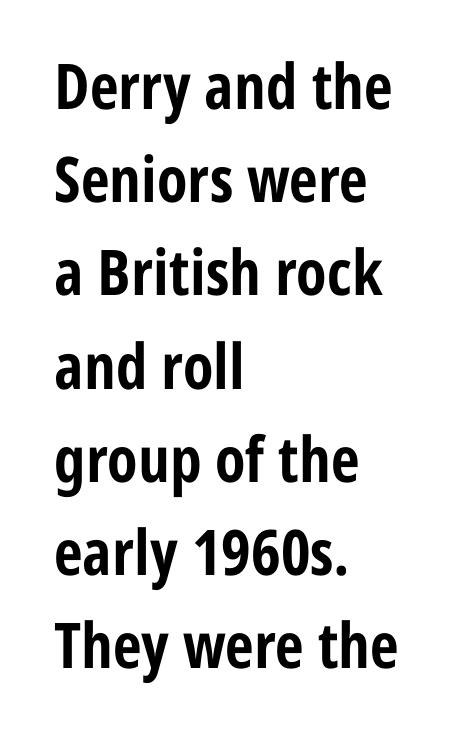
{"serif": "no", "italic": "no", "bold": "yes", "weight": "bold", "width": "condensed", "stroke_contrast": "low", "x_height": "medium", "monospaced": "no", "underline": "no", "align": "left", "line_spacing": "normal", "line_spacing_ratio": 1.48, "letter_spacing": "normal", "letter_spacing_em": 0.0, "glyph_px": 63}
